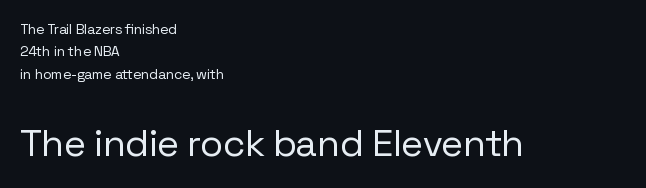
Note the varied advance widths — an 'i' is clearly narrower than an 'm'. How are the letters spaced? Ordinarily, with no added tracking. A light-to-regular cut is what we see here. Block two is the big one; block one sits smaller above it. Underline: absent.
